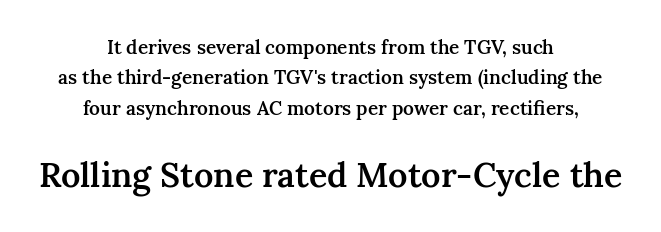
The image shows 34 px semibold serif type, upright; set centered, normal line spacing (1.6x), normal letter spacing, not underlined; the second (bottom) block is 1.79x larger; medium stroke contrast and a medium x-height.
